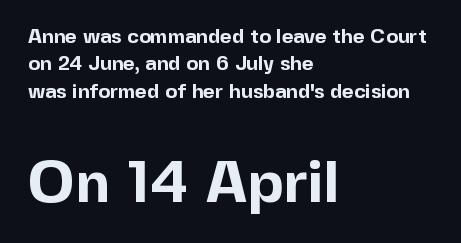
The image shows 59 px bold sans-serif type, upright; set left-aligned, normal line spacing (1.37x), normal letter spacing, not underlined; the second (bottom) block is 2.95x larger; a medium x-height.
